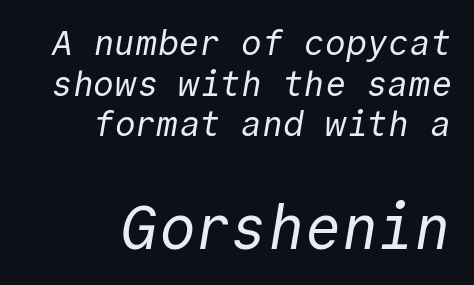
The image shows 61 px regular-weight sans-serif type, monospaced; set right-aligned, line spacing 1.16x, normal letter spacing, not underlined; the second (bottom) block is 1.74x larger; a medium x-height.
